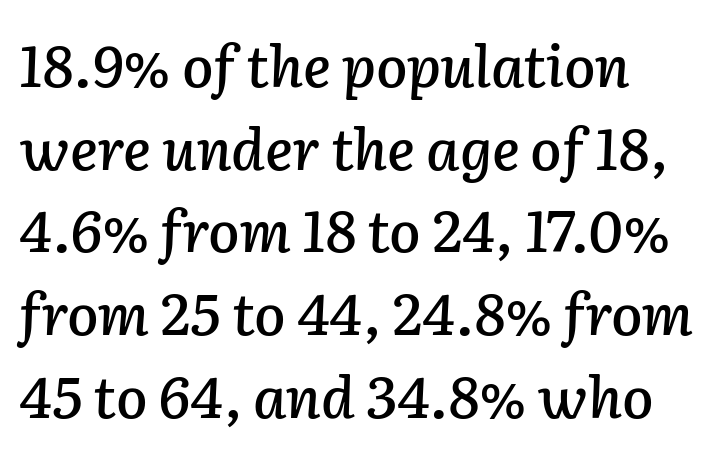
{"italic": "yes", "lean": "right", "slant_degrees": 2, "width": "normal", "stroke_contrast": "low", "x_height": "medium", "monospaced": "no", "underline": "no", "align": "left", "line_spacing": "normal", "line_spacing_ratio": 1.45, "letter_spacing": "normal", "letter_spacing_em": 0.0, "glyph_px": 57}
